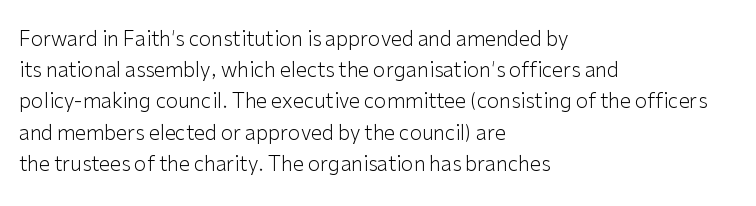
Between one letter and the next there's only the usual sliver of space. Letters rest on an invisible, unmarked baseline. Does the copy run flush right? No — it runs flush left. Nothing heavy about these letters — not bold at all.
